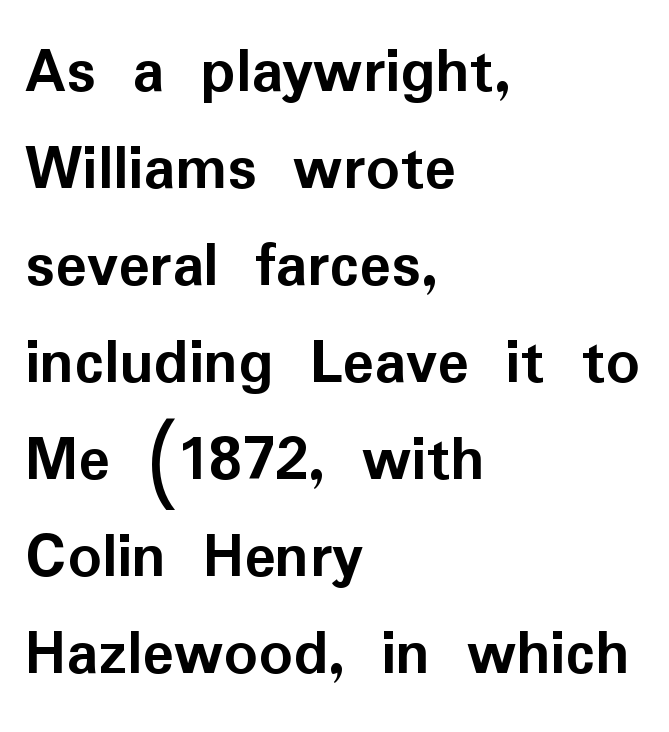
The image shows 66 px semibold sans-serif type, upright; set left-aligned, normal line spacing (1.47x), normal letter spacing, not underlined; low stroke contrast and a medium x-height.
